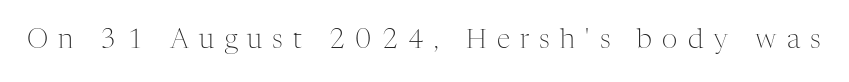
Q: Is the text bold? A: No.
Q: Is the text italic (slanted)? A: No, it is upright.
Q: Is the text underlined? A: No.
Q: Is the spacing between letters normal or unusually wide? A: Unusually wide.
